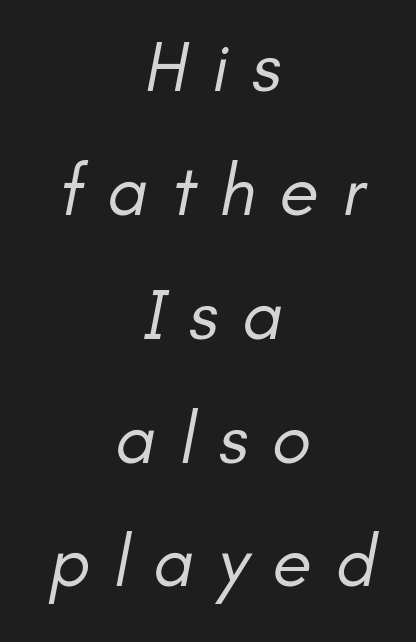
The image shows 72 px regular-weight sans-serif type; set centered, line spacing 1.72x, unusually wide letter spacing (+0.33 em), not underlined; low stroke contrast and a small x-height.
